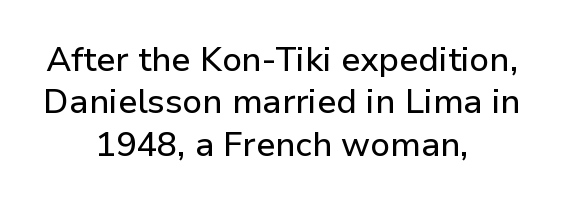
The image shows 34 px sans-serif type, upright; set centered, normal line spacing (1.25x), normal letter spacing, not underlined; low stroke contrast and a medium x-height.
